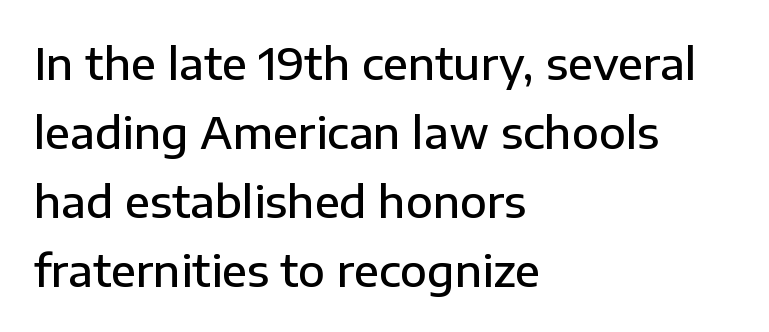
Q: Is the text bold? A: Semi-bold.
Q: Is the text italic (slanted)? A: No, it is upright.
Q: Is the typeface a serif or a sans-serif typeface? A: Sans-serif.
Q: Is the text underlined? A: No.
Q: How is the paragraph aligned? A: Left-aligned.
Q: Is the spacing between letters normal or unusually wide? A: Normal.
Q: Is the spacing between lines tight, normal or loose? A: Normal.
Q: Width (condensed, normal, or wide)? A: Normal.
Q: Stroke contrast? A: Low.
Q: x-height? A: Medium.
Q: Monospaced? A: No.
